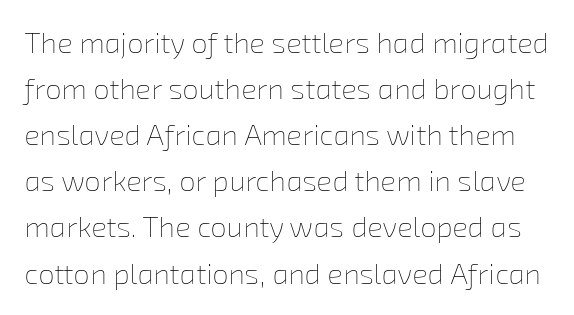
Q: Is the text bold? A: No.
Q: Is the text underlined? A: No.
Q: Is the spacing between letters normal or unusually wide? A: Normal.
Q: Is the spacing between lines tight, normal or loose? A: Normal.
Q: Width (condensed, normal, or wide)? A: Normal.
Q: Stroke contrast? A: Low.
Q: x-height? A: Medium.
Q: Monospaced? A: No.
